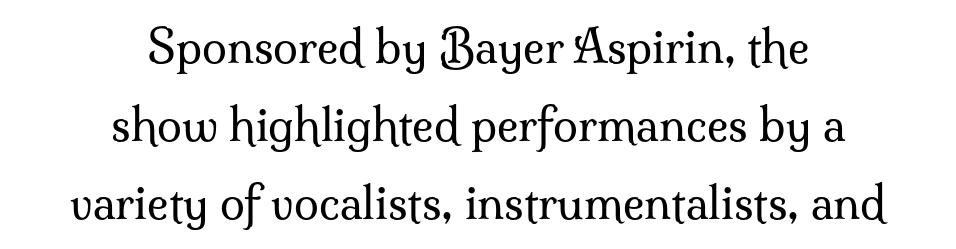
The image shows 45 px regular-weight serif type, upright; set centered, line spacing 1.73x, normal letter spacing, not underlined; medium stroke contrast and a small x-height.
